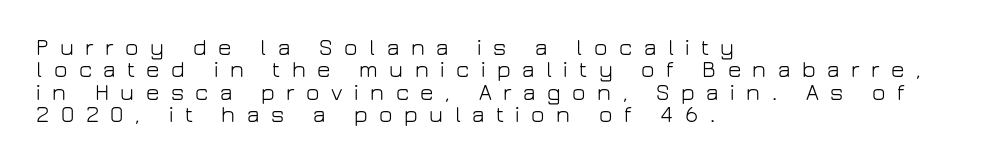
{"italic": "no", "bold": "no", "underline": "no", "align": "left", "line_spacing": "tight", "line_spacing_ratio": 0.97, "letter_spacing": "wide", "letter_spacing_em": 0.5, "glyph_px": 23}
